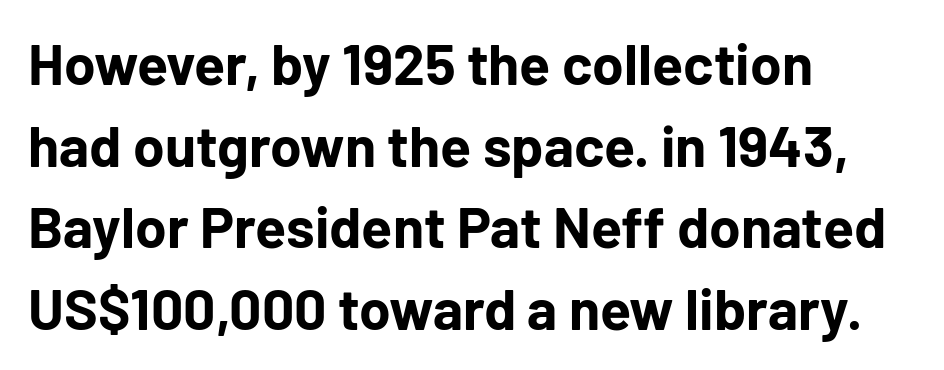
All the whitespace from short lines collects on the right. Quick note: not italic, upright. Do the characters align in a grid? No, the font is proportional. The text was rendered using a sans face with plain stroke endings. Weight check: bold — yes, fully. In terms of leading, this rendering sits right in the middle.
